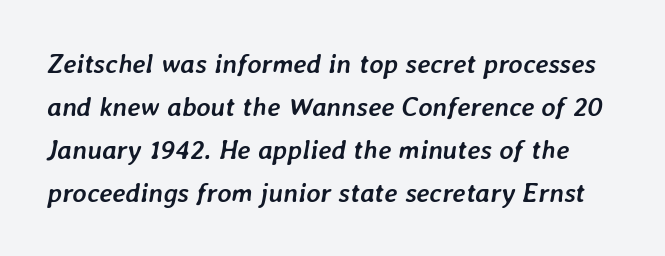
The image shows 27 px bold type, italic (leaning right); set normal line spacing (1.59x), normal letter spacing, not underlined.
